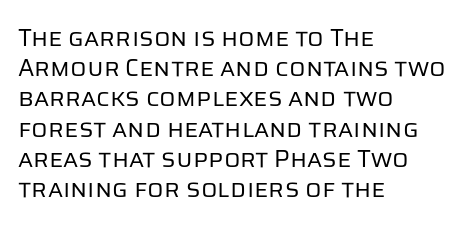
The image shows 24 px text type, upright; set left-aligned, normal line spacing (1.26x), normal letter spacing, not underlined.
